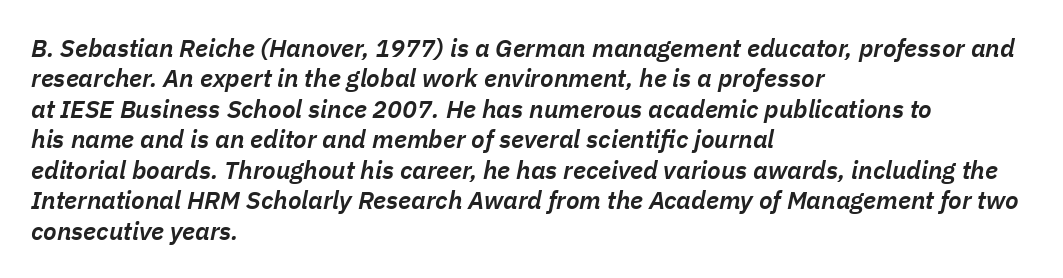
{"italic": "yes", "lean": "right", "slant_degrees": 11, "bold": "semi", "underline": "no", "align": "left", "line_spacing_ratio": 1.22, "letter_spacing": "normal", "letter_spacing_em": 0.0, "glyph_px": 25}
